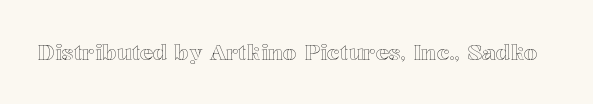
{"italic": "no", "underline": "no", "letter_spacing": "normal", "letter_spacing_em": 0.0, "glyph_px": 22}
